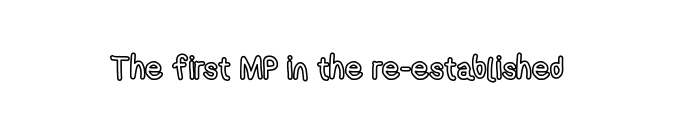
The foot of each line stays bare and open. This sample uses an upright cut, with every glyph sitting square on the baseline. Varying glyph widths throughout — classic text-font behaviour. This sample uses plain, unmodified letter spacing.
